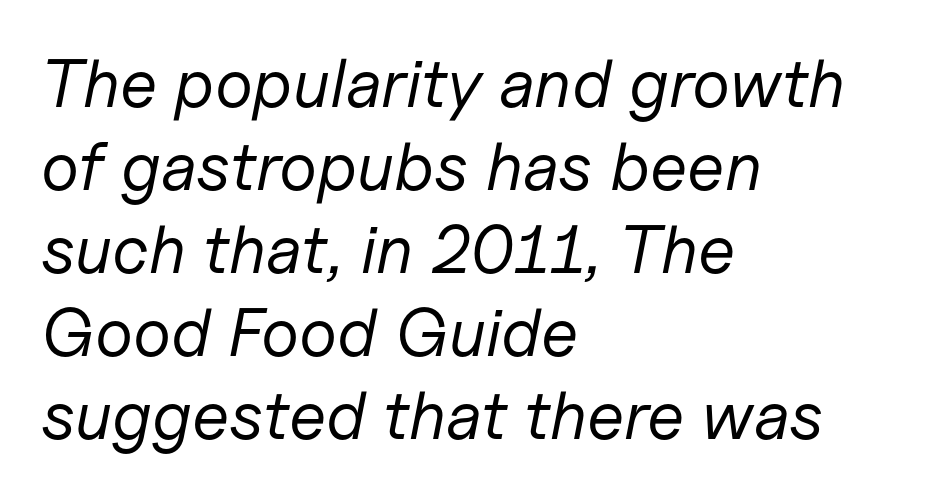
The image shows 68 px regular-weight type, italic (leaning right); set left-aligned, line spacing 1.22x, normal letter spacing, not underlined; low stroke contrast and a medium x-height.
